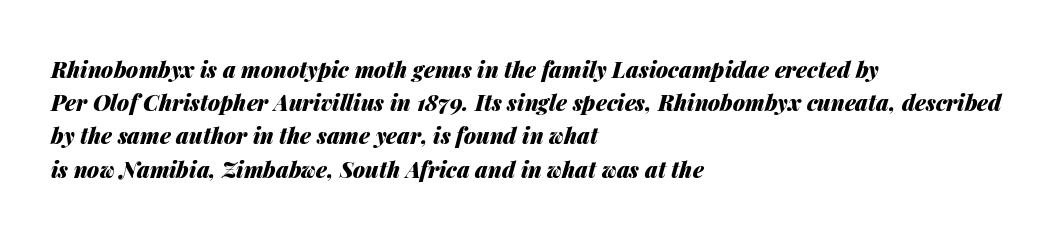
Q: Is the text bold? A: Yes.
Q: Is the text italic (slanted)? A: Yes, it leans right by about 14 degrees.
Q: Is the text underlined? A: No.
Q: How is the paragraph aligned? A: Left-aligned.
Q: Is the spacing between letters normal or unusually wide? A: Normal.
Q: Is the spacing between lines tight, normal or loose? A: Normal.
